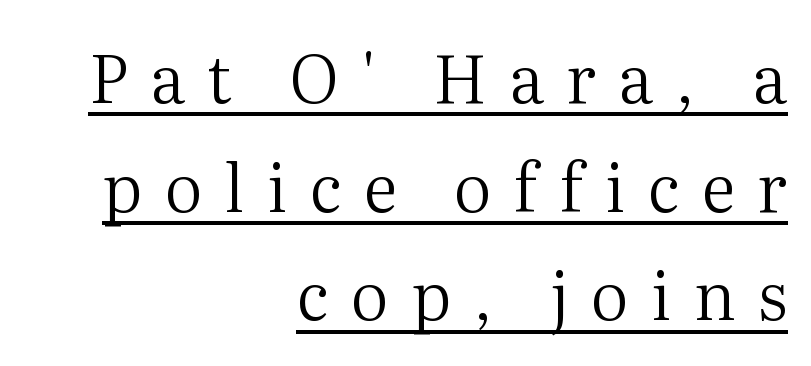
Note: serifs present on the glyphs. The lettering stays uniformly vertical, giving the passage a roman look. Proportional: the letters do not fall into vertical columns. No letter is thick-stroked: the sample isn't bold. Check the space under the baseline: a stroke is drawn there. How are the letters spaced? Widely, with obvious added tracking.
